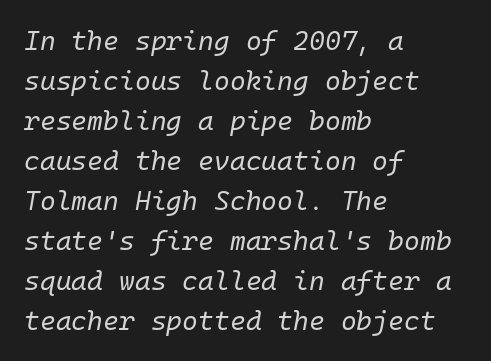
Q: Is the text bold? A: No.
Q: Is the text italic (slanted)? A: Yes, it leans right by about 10 degrees.
Q: Is the text underlined? A: No.
Q: How is the paragraph aligned? A: Left-aligned.
Q: Is the spacing between letters normal or unusually wide? A: Normal.
Q: Is the spacing between lines tight, normal or loose? A: Normal.
